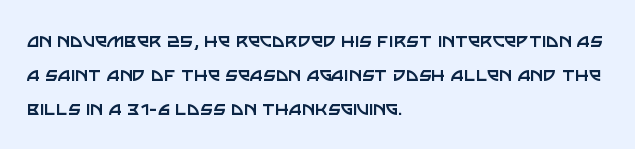
Caption: multi-line text, flush left, ragged right. Rendered with straight, roman letterforms. Beneath every word, the page is bare. Weight: not bold — regular or lighter. Nobody touched the tracking dial on this one. Vertically, the passage feels balanced, rows spaced as you'd expect.
